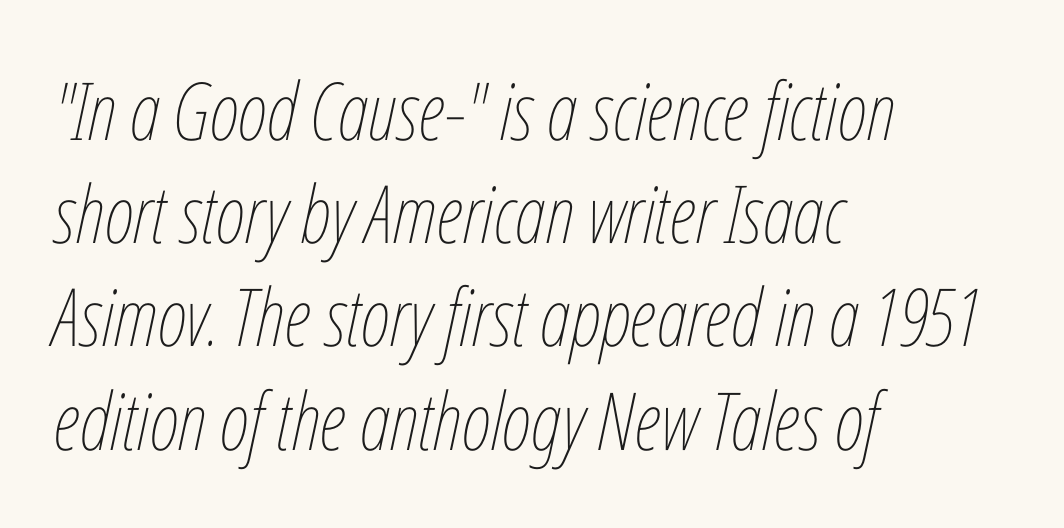
{"italic": "yes", "lean": "right", "slant_degrees": 12, "bold": "no", "weight": "thin", "width": "condensed", "stroke_contrast": "low", "x_height": "medium", "monospaced": "no", "underline": "no", "align": "left", "line_spacing": "normal", "line_spacing_ratio": 1.29, "letter_spacing": "normal", "letter_spacing_em": 0.0, "glyph_px": 80}
